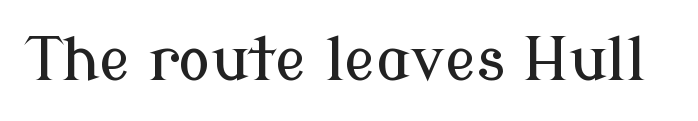
{"serif": "yes", "italic": "no", "width": "normal", "stroke_contrast": "low", "x_height": "medium", "monospaced": "no", "underline": "no", "letter_spacing": "normal", "letter_spacing_em": 0.0, "glyph_px": 60}
